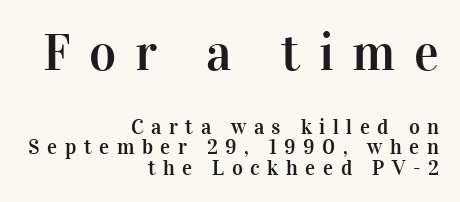
The image shows 52 px serif type, upright; set right-aligned, tight line spacing (0.98x), unusually wide letter spacing (+0.36 em), not underlined; the first (top) block is 2.48x larger; high stroke contrast and a medium x-height.
